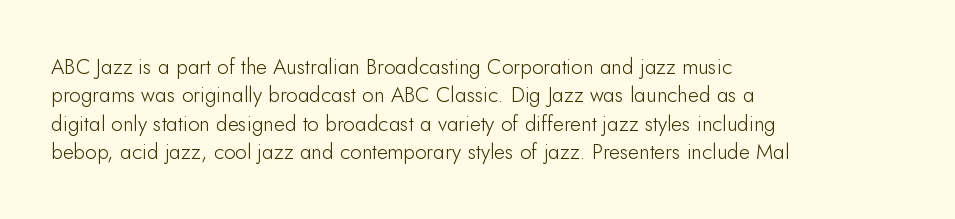
Evenly set lines give the paragraph a standard silhouette. Students, note that the glyphs here touch the page at normal intervals. In terms of posture, this sample is upright. Typeset ragged right — the left edge is the straight one.
